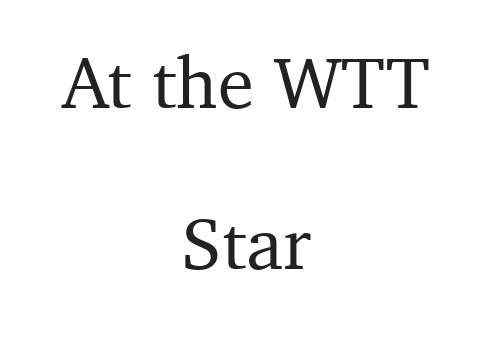
{"serif": "yes", "italic": "no", "width": "normal", "stroke_contrast": "medium", "x_height": "medium", "monospaced": "no", "underline": "no", "align": "center", "line_spacing": "loose", "line_spacing_ratio": 2.21, "letter_spacing": "normal", "letter_spacing_em": 0.0, "glyph_px": 73}
